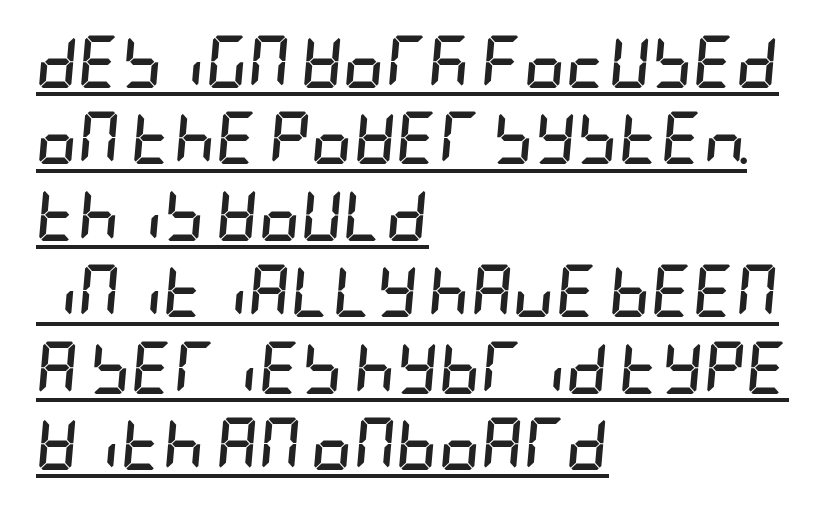
Q: Is the text bold? A: Yes.
Q: Is the text italic (slanted)? A: Yes, it leans right by about 5 degrees.
Q: Is the text underlined? A: Yes.
Q: How is the paragraph aligned? A: Left-aligned.
Q: Is the spacing between letters normal or unusually wide? A: Normal.
Q: Is the spacing between lines tight, normal or loose? A: Normal.
Q: Width (condensed, normal, or wide)? A: Condensed.
Q: Stroke contrast? A: Low.
Q: x-height? A: Large.
